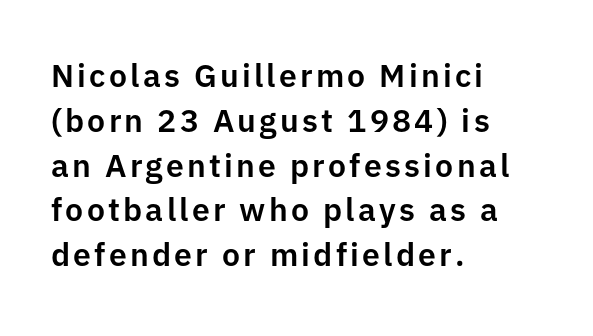
The image shows 32 px sans-serif type, upright; set left-aligned, normal line spacing (1.4x), not underlined; low stroke contrast and a medium x-height.
